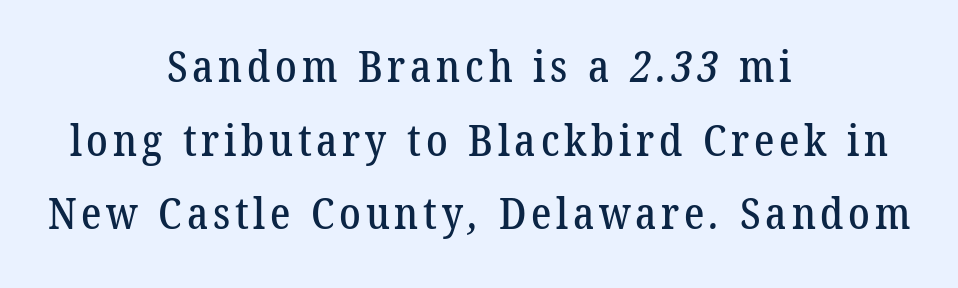
{"serif": "yes", "width": "normal", "stroke_contrast": "low", "x_height": "medium", "monospaced": "no", "underline": "no", "align": "center", "line_spacing_ratio": 1.71, "glyph_px": 43}
